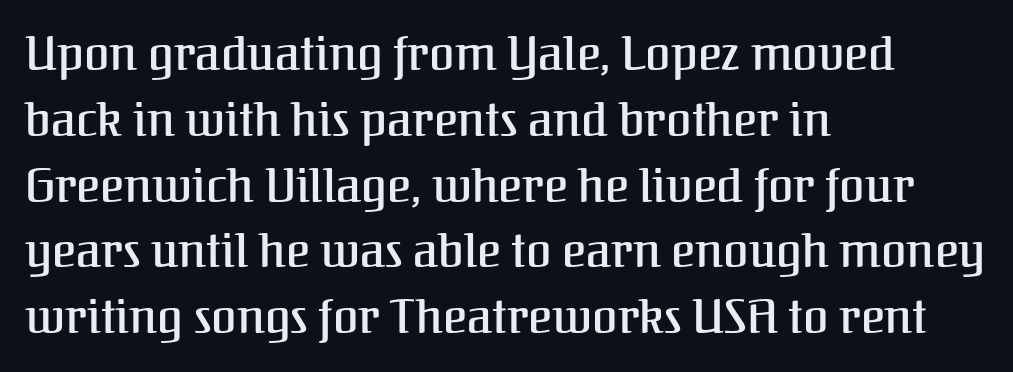
{"serif": "yes", "italic": "no", "width": "normal", "stroke_contrast": "medium", "x_height": "medium", "monospaced": "no", "underline": "no", "align": "left", "line_spacing": "normal", "line_spacing_ratio": 1.43, "letter_spacing": "normal", "letter_spacing_em": 0.0, "glyph_px": 46}
